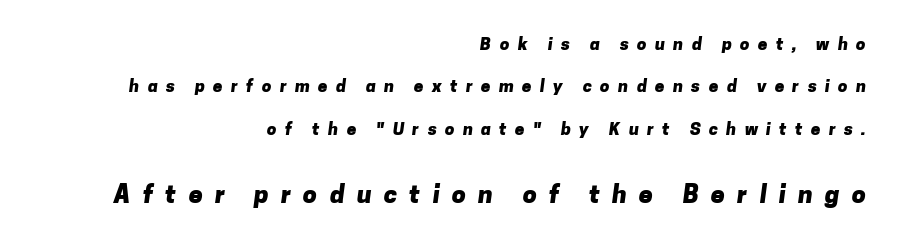
{"bold": "yes", "underline": "no", "align": "right", "line_spacing": "loose", "line_spacing_ratio": 2.49, "letter_spacing": "wide", "letter_spacing_em": 0.49, "larger_block": "second", "size_ratio": 1.47, "glyph_px": 25}
